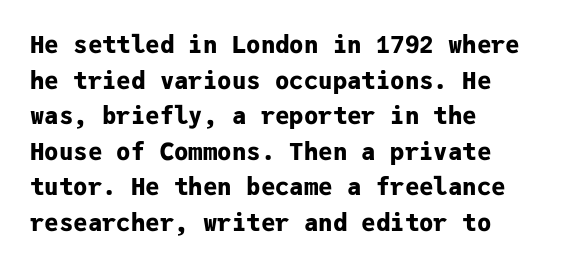
{"italic": "no", "bold": "yes", "underline": "no", "align": "left", "line_spacing": "normal", "line_spacing_ratio": 1.48, "letter_spacing": "normal", "letter_spacing_em": 0.0, "glyph_px": 24}
